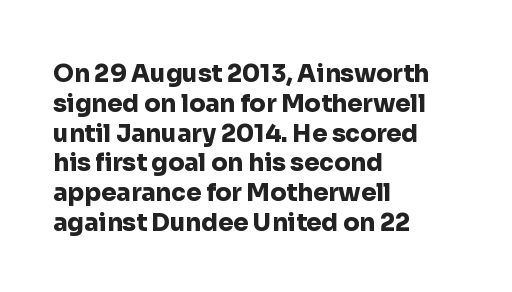
{"italic": "no", "bold": "yes", "underline": "no", "align": "left", "line_spacing_ratio": 1.24, "letter_spacing": "normal", "letter_spacing_em": 0.0, "glyph_px": 24}
